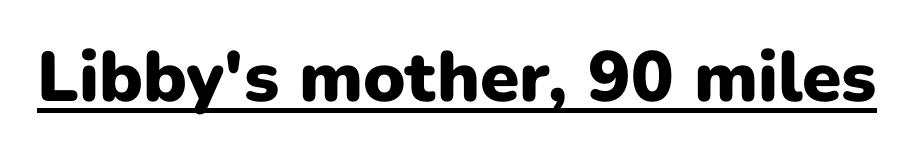
Q: Is the text bold? A: Yes.
Q: Is the text italic (slanted)? A: No, it is upright.
Q: Is the typeface a serif or a sans-serif typeface? A: Sans-serif.
Q: Is the text underlined? A: Yes.
Q: Is the spacing between letters normal or unusually wide? A: Normal.
Q: Width (condensed, normal, or wide)? A: Normal.
Q: Stroke contrast? A: Low.
Q: x-height? A: Medium.
Q: Monospaced? A: No.
